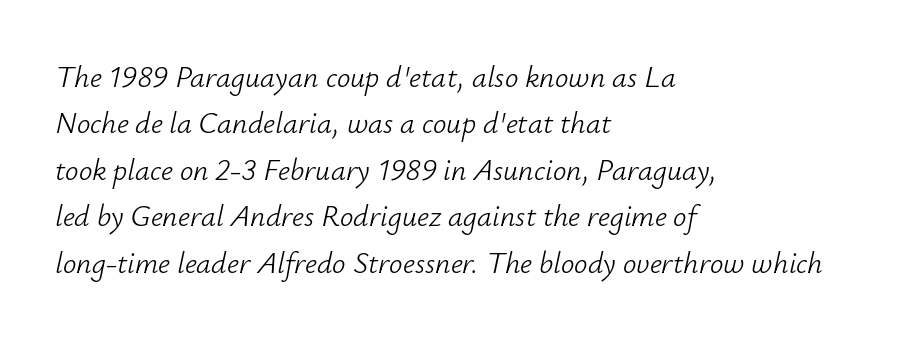
Q: Is the text bold? A: No.
Q: Is the text italic (slanted)? A: Yes, it leans right by about 12 degrees.
Q: Is the text underlined? A: No.
Q: How is the paragraph aligned? A: Left-aligned.
Q: Is the spacing between letters normal or unusually wide? A: Normal.
Q: Is the spacing between lines tight, normal or loose? A: Normal.
Q: Width (condensed, normal, or wide)? A: Normal.
Q: Stroke contrast? A: Low.
Q: x-height? A: Small.
Q: Monospaced? A: No.
